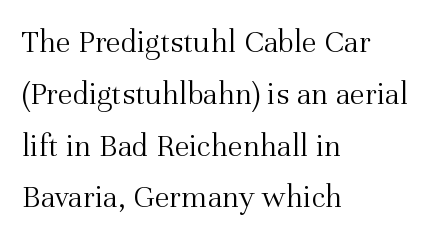
Q: Is the text bold? A: No.
Q: Is the text italic (slanted)? A: No, it is upright.
Q: Is the typeface a serif or a sans-serif typeface? A: Serif.
Q: Is the text underlined? A: No.
Q: How is the paragraph aligned? A: Left-aligned.
Q: Is the spacing between letters normal or unusually wide? A: Normal.
Q: Is the spacing between lines tight, normal or loose? A: Normal.
Q: Width (condensed, normal, or wide)? A: Normal.
Q: Stroke contrast? A: Medium.
Q: x-height? A: Medium.
Q: Monospaced? A: No.
